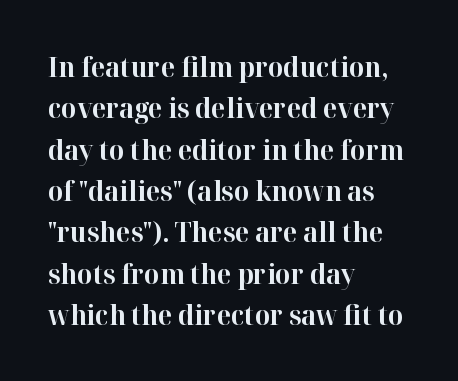
The image shows 27 px bold type, upright; set left-aligned, normal line spacing (1.53x), normal letter spacing, not underlined.
